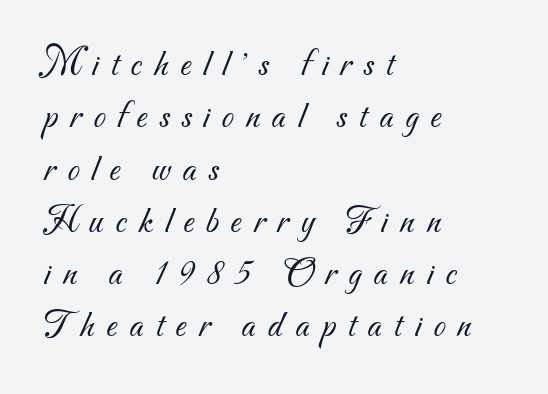
Horizontally, the lines are justified to the leading edge only. The type is letterspaced generously, with wide tracking. This block has exactly the height ordinary leading produces. You could not count columns in this text — the font is proportionally spaced.
